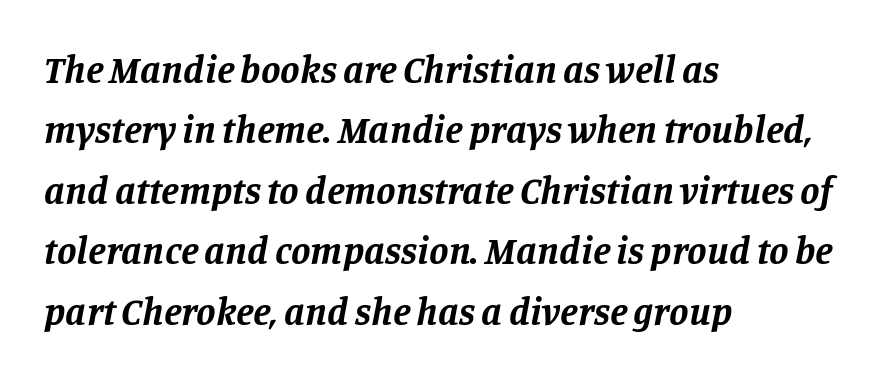
There is no visible air inserted between adjacent glyphs. The passage shown leans; its letterforms are oblique. You could not count columns in this text — the font is proportionally spaced. These lines carry a lot of weight — the face is fully bold. Quick note: underline off.
